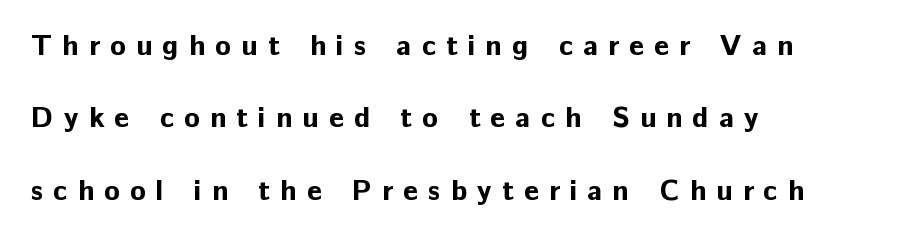
The font is running at its bold setting. Character widths vary here, with narrow letters taking less room than wide ones. No italicization has been applied; the sample stays upright. How would I describe the line gaps? Wide and relaxed. Is the letter spacing exaggerated? Yes — the characters are pushed far apart. Line starts are locked; line ends wander.
